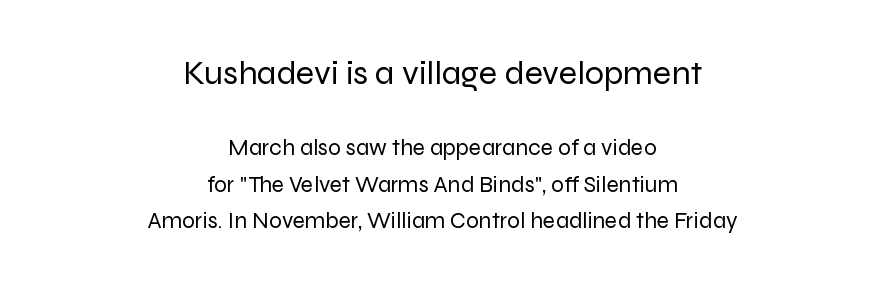
{"serif": "no", "italic": "no", "bold": "no", "weight": "regular", "width": "normal", "stroke_contrast": "low", "x_height": "medium", "monospaced": "no", "underline": "no", "align": "center", "line_spacing": "normal", "line_spacing_ratio": 1.59, "letter_spacing": "normal", "letter_spacing_em": 0.0, "larger_block": "first", "size_ratio": 1.48, "glyph_px": 34}
